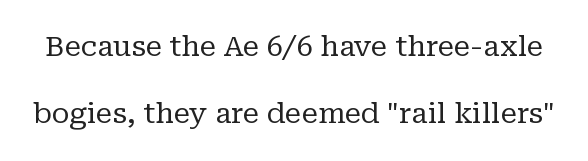
{"serif": "yes", "italic": "no", "bold": "no", "weight": "regular", "width": "normal", "stroke_contrast": "low", "x_height": "medium", "monospaced": "no", "underline": "no", "line_spacing": "loose", "line_spacing_ratio": 2.4, "letter_spacing": "normal", "letter_spacing_em": 0.0, "glyph_px": 28}
